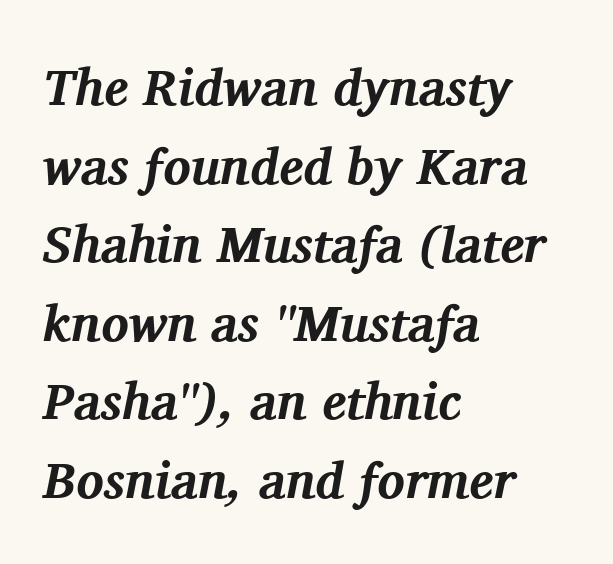
Q: Is the text bold? A: Yes.
Q: Is the text italic (slanted)? A: Yes, it leans right by about 11 degrees.
Q: Is the typeface a serif or a sans-serif typeface? A: Serif.
Q: Is the text underlined? A: No.
Q: How is the paragraph aligned? A: Left-aligned.
Q: Is the spacing between letters normal or unusually wide? A: Normal.
Q: Is the spacing between lines tight, normal or loose? A: Normal.
Q: Width (condensed, normal, or wide)? A: Normal.
Q: Stroke contrast? A: Medium.
Q: x-height? A: Medium.
Q: Monospaced? A: No.
